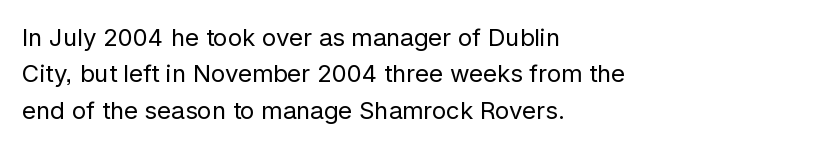
The foot of each line stays bare and open. These lines stack with their left ends in a neat column. Italic: no, the glyphs are upright roman. These lines sit exactly where default settings would place them.
